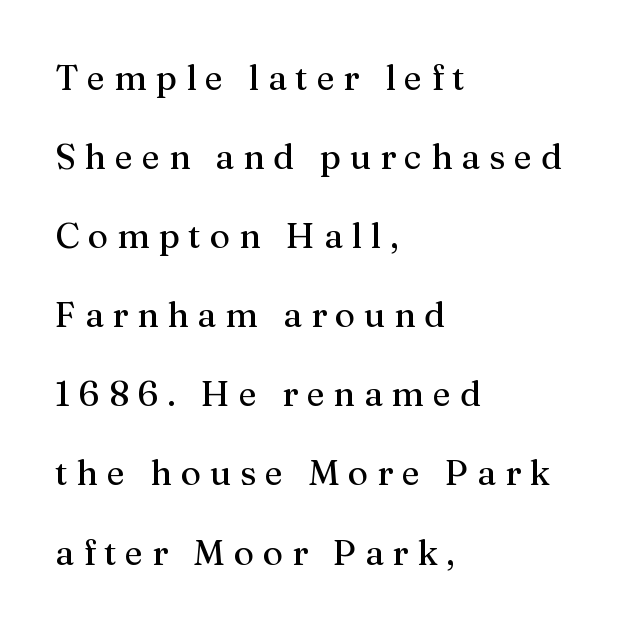
Inter-character spacing is expanded well beyond the font's built-in metrics. A typesetter would call this proportional, since set widths differ per character. Leading: increased. The lines in this sample share a left origin and differ only in where they stop. Characters remain perfectly vertical along every line. Yep, those are serifs on the letters.
